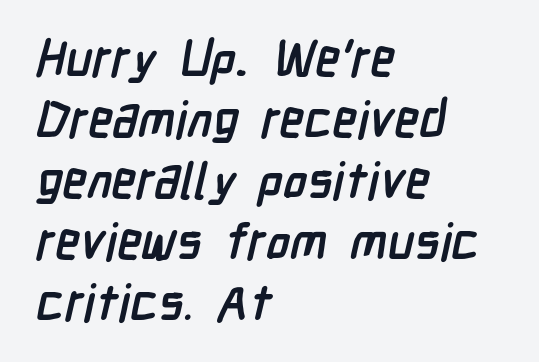
{"serif": "no", "bold": "yes", "weight": "semibold", "width": "condensed", "stroke_contrast": "low", "x_height": "medium", "monospaced": "no", "underline": "no", "align": "left", "line_spacing_ratio": 1.22, "letter_spacing": "normal", "letter_spacing_em": 0.0, "glyph_px": 50}
